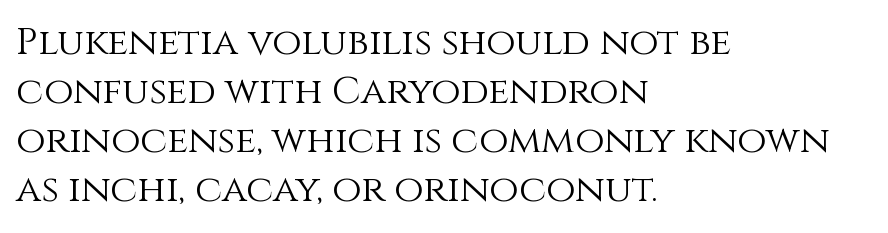
The rows are spaced the way most documents space them. Stems here are at most as thick as an everyday book face. Anything drawn beneath the words? Only blank space. Look at the tracking — it's just the regular setting, nothing added. Character widths vary here, with narrow letters taking less room than wide ones. This sample is left-justified, so line endings fall wherever the words run out.
